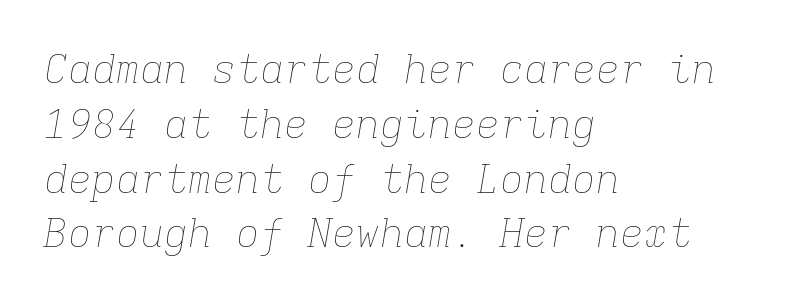
The image shows 40 px thin type, italic (leaning right), monospaced; set left-aligned, normal line spacing (1.37x), normal letter spacing, not underlined; low stroke contrast and a medium x-height.
